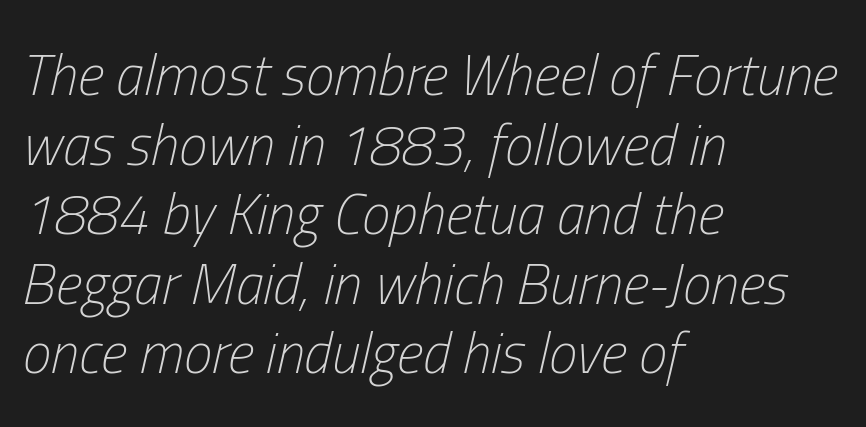
Tracking here is standard; glyphs follow each other at the usual distance. The typesetting does not lean heavy: it is not bold. The face used here has a pronounced slope to its letters. Quick note: underline off.
